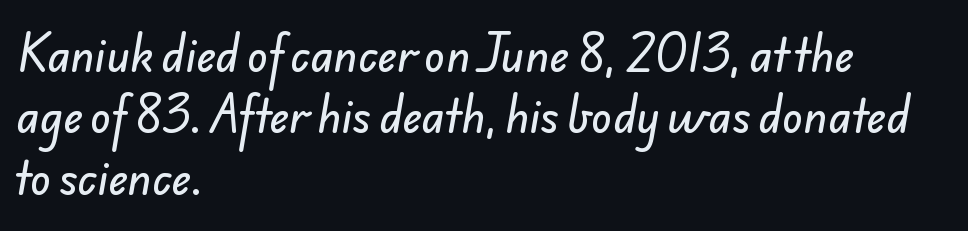
Q: Is the typeface a serif or a sans-serif typeface? A: Sans-serif.
Q: Is the text underlined? A: No.
Q: How is the paragraph aligned? A: Left-aligned.
Q: Is the spacing between letters normal or unusually wide? A: Normal.
Q: Is the spacing between lines tight, normal or loose? A: Normal.
Q: Width (condensed, normal, or wide)? A: Normal.
Q: Stroke contrast? A: Low.
Q: x-height? A: Small.
Q: Monospaced? A: No.
